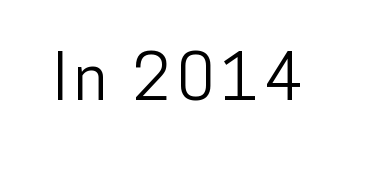
The image shows 62 px condensed sans-serif type, upright; set not underlined; low stroke contrast and a medium x-height.
